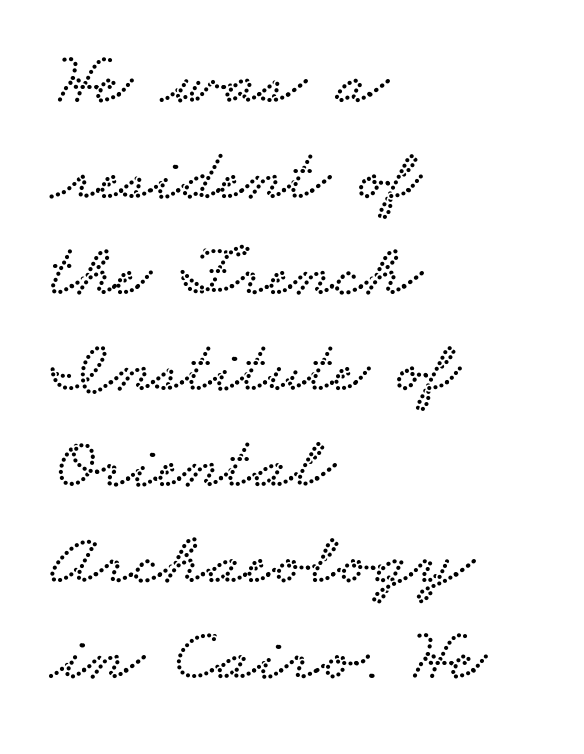
Q: Is the typeface a serif or a sans-serif typeface? A: Serif.
Q: Is the text underlined? A: No.
Q: How is the paragraph aligned? A: Left-aligned.
Q: Is the spacing between letters normal or unusually wide? A: Normal.
Q: Is the spacing between lines tight, normal or loose? A: Normal.
Q: Width (condensed, normal, or wide)? A: Wide.
Q: Stroke contrast? A: Low.
Q: x-height? A: Small.
Q: Monospaced? A: No.
